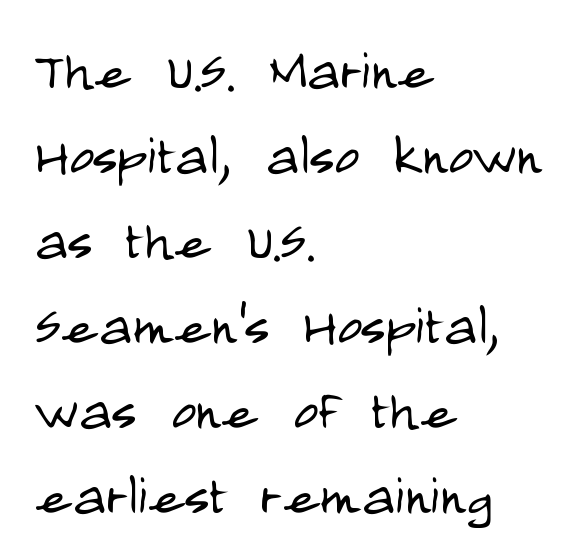
Q: Is the text bold? A: No.
Q: Is the text italic (slanted)? A: No, it is upright.
Q: Is the typeface a serif or a sans-serif typeface? A: Sans-serif.
Q: Is the text underlined? A: No.
Q: How is the paragraph aligned? A: Left-aligned.
Q: Is the spacing between letters normal or unusually wide? A: Normal.
Q: Is the spacing between lines tight, normal or loose? A: Normal.
Q: Width (condensed, normal, or wide)? A: Condensed.
Q: Stroke contrast? A: Low.
Q: x-height? A: Large.
Q: Monospaced? A: No.
